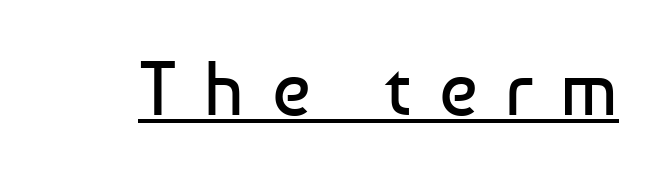
Q: Is the text bold? A: No.
Q: Is the text italic (slanted)? A: No, it is upright.
Q: Is the typeface a serif or a sans-serif typeface? A: Sans-serif.
Q: Is the text underlined? A: Yes.
Q: Is the spacing between letters normal or unusually wide? A: Unusually wide.
Q: Width (condensed, normal, or wide)? A: Normal.
Q: Stroke contrast? A: Low.
Q: x-height? A: Medium.
Q: Monospaced? A: No.
